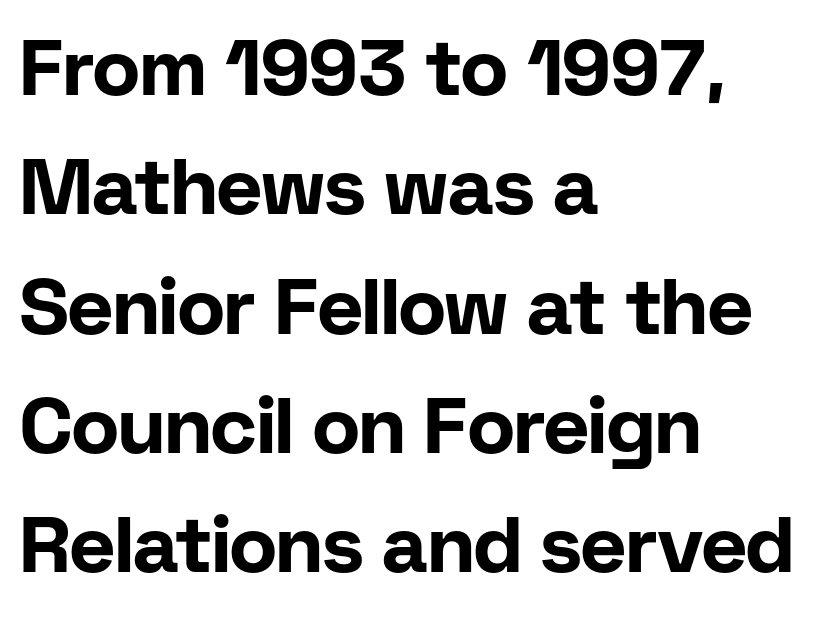
Q: Is the text bold? A: Yes.
Q: Is the text italic (slanted)? A: No, it is upright.
Q: Is the typeface a serif or a sans-serif typeface? A: Sans-serif.
Q: Is the text underlined? A: No.
Q: How is the paragraph aligned? A: Left-aligned.
Q: Is the spacing between letters normal or unusually wide? A: Normal.
Q: Is the spacing between lines tight, normal or loose? A: Normal.
Q: Width (condensed, normal, or wide)? A: Normal.
Q: Stroke contrast? A: Low.
Q: x-height? A: Medium.
Q: Monospaced? A: No.
